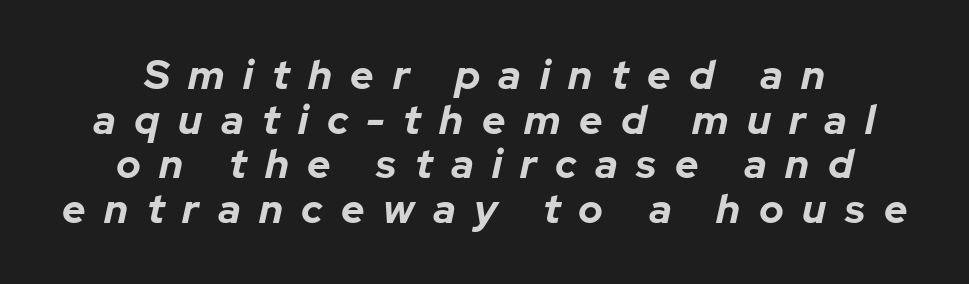
Check the space under the baseline: it is left empty. Compared with typical paragraphs, the rows here are closer together. Note the varied advance widths — an 'i' is clearly narrower than an 'm'. You can tell it's italic because the verticals aren't actually vertical. Display-style spreading of the glyphs; the letterfit is very open.
